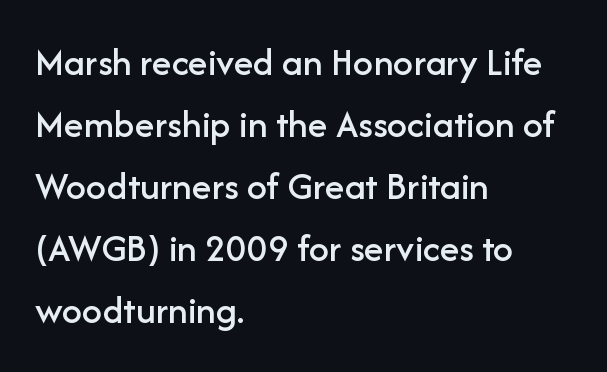
The font family rendered here belongs to the sans-serif group. Do the characters align in a grid? No, the font is proportional. The lines in this sample share a left origin and differ only in where they stop. These lines keep a tight, regular rhythm from letter to letter. Nope, not italic — everything's standing straight.
